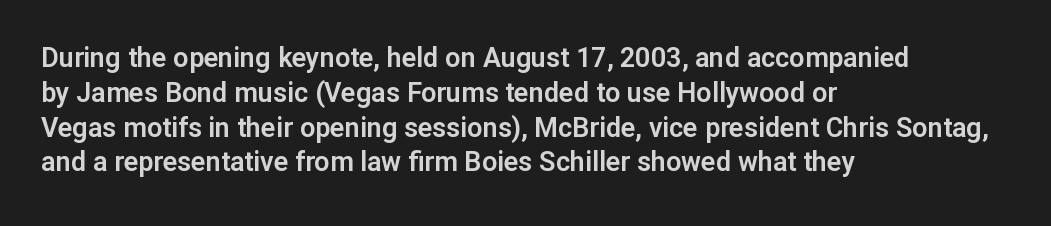
Students, observe: this is what conventionally led text looks like. This sample uses plain, unmodified letter spacing. Nobody drew a line under any word here. The typesetter chose a ragged-right arrangement here. Style check: upright.
